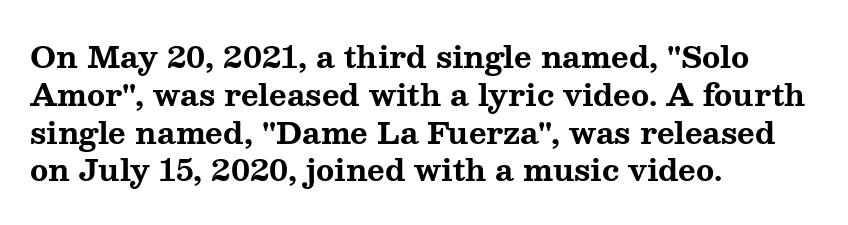
The image shows 30 px bold, wide serif type, upright; set left-aligned, normal line spacing (1.26x), normal letter spacing, not underlined; medium stroke contrast and a medium x-height.
